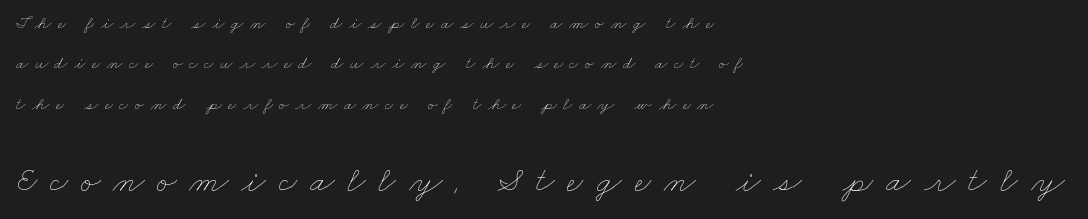
Leading is clearly above the norm, producing a sparse column. The letters advance in unequal steps, a hallmark of proportional type. Two sizes are in play, and the larger belongs to the second block. Glyph-to-glyph distance is far greater than everyday printed text. Any mark beneath the type? The region is blank. The paragraph has a hard left edge and a soft right edge.
